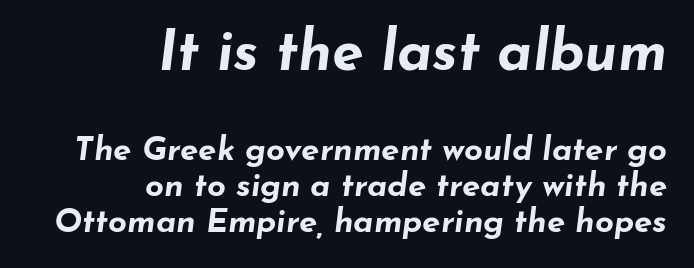
Q: Is the text bold? A: Yes.
Q: Is the text italic (slanted)? A: Yes, it leans right by about 7 degrees.
Q: Is the text underlined? A: No.
Q: How is the paragraph aligned? A: Right-aligned.
Q: Is the spacing between letters normal or unusually wide? A: Normal.
Q: Is the spacing between lines tight, normal or loose? A: Tight.
Q: Which block of text is set in a larger size, the first (top) or the second (bottom)? A: The first (top) one.
Q: Width (condensed, normal, or wide)? A: Wide.
Q: Stroke contrast? A: Low.
Q: x-height? A: Small.
Q: Monospaced? A: No.
